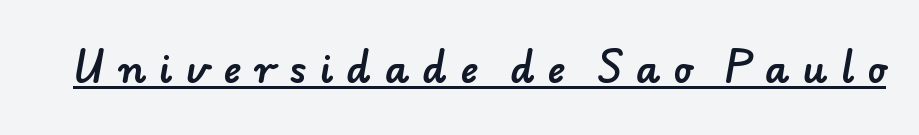
Q: Is the typeface a serif or a sans-serif typeface? A: Sans-serif.
Q: Is the text underlined? A: Yes.
Q: Is the spacing between letters normal or unusually wide? A: Unusually wide.
Q: Width (condensed, normal, or wide)? A: Normal.
Q: Stroke contrast? A: Low.
Q: x-height? A: Small.
Q: Monospaced? A: No.
